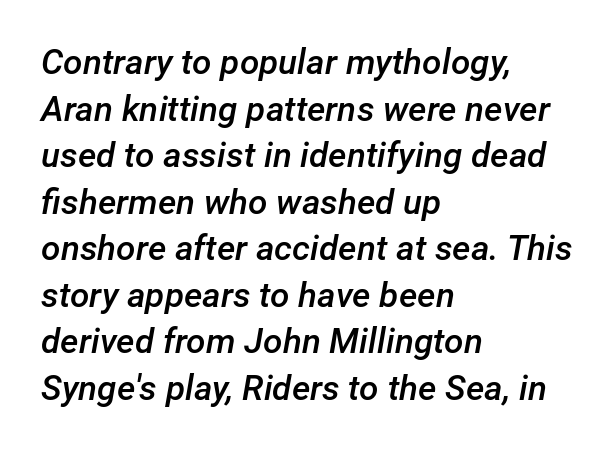
The image shows 35 px semibold type, italic (leaning right); set left-aligned, normal line spacing (1.33x), normal letter spacing, not underlined; low stroke contrast and a medium x-height.
